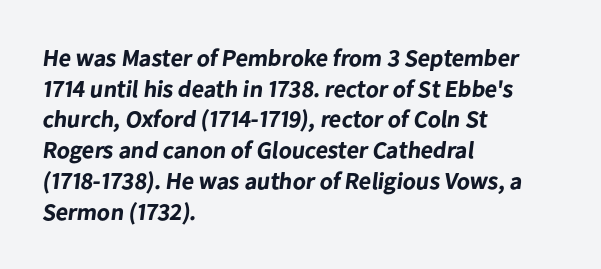
The image shows 24 px bold type; set left-aligned, normal line spacing (1.28x), normal letter spacing, not underlined.
